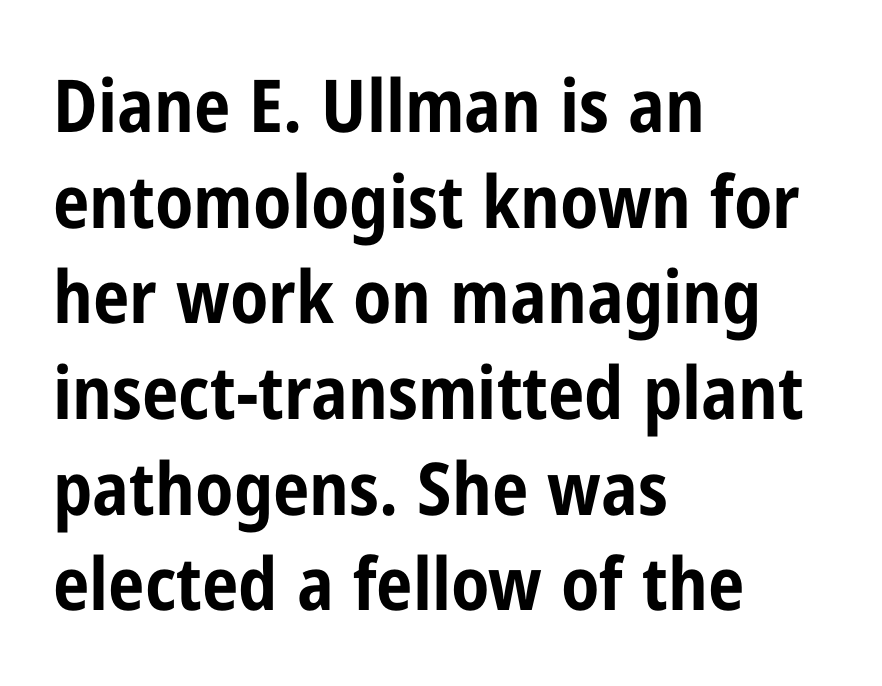
The image shows 73 px bold, condensed sans-serif type, upright; set left-aligned, normal line spacing (1.31x), normal letter spacing, not underlined; low stroke contrast and a medium x-height.
